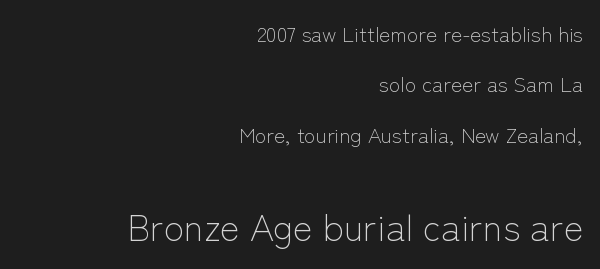
Q: Is the text bold? A: No.
Q: Is the text italic (slanted)? A: No, it is upright.
Q: Is the typeface a serif or a sans-serif typeface? A: Sans-serif.
Q: Is the text underlined? A: No.
Q: How is the paragraph aligned? A: Right-aligned.
Q: Is the spacing between letters normal or unusually wide? A: Normal.
Q: Is the spacing between lines tight, normal or loose? A: Loose.
Q: Which block of text is set in a larger size, the first (top) or the second (bottom)? A: The second (bottom) one.
Q: Width (condensed, normal, or wide)? A: Normal.
Q: Stroke contrast? A: Low.
Q: x-height? A: Medium.
Q: Monospaced? A: No.
